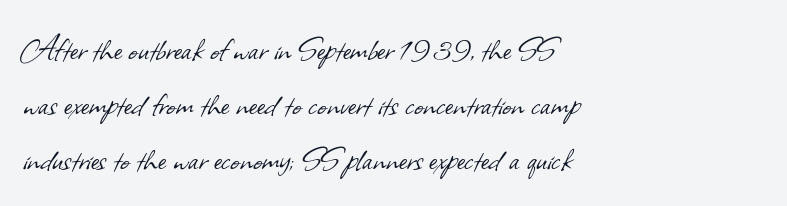
The image shows 39 px light sans-serif type; set left-aligned, normal line spacing (1.41x), normal letter spacing, not underlined; low stroke contrast and a small x-height.
